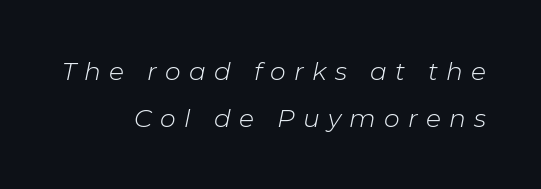
{"italic": "yes", "lean": "right", "slant_degrees": 11, "bold": "no", "underline": "no", "align": "right", "line_spacing_ratio": 1.87, "letter_spacing": "wide", "letter_spacing_em": 0.33, "glyph_px": 25}
